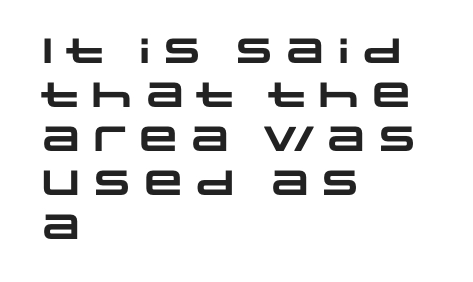
The image shows 35 px heavy, wide sans-serif type; set left-aligned, normal line spacing (1.26x), normal letter spacing, not underlined; low stroke contrast and a large x-height.
